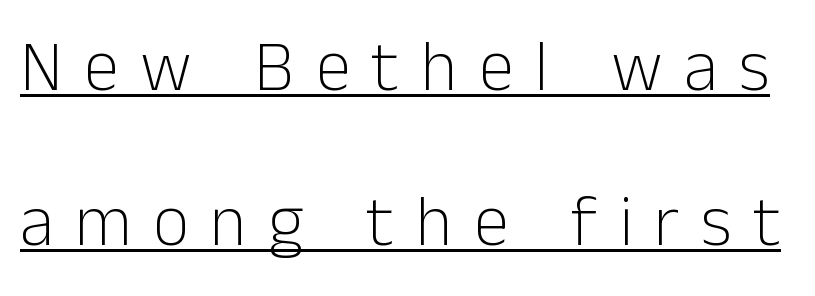
Q: Is the text bold? A: No.
Q: Is the text italic (slanted)? A: No, it is upright.
Q: Is the typeface a serif or a sans-serif typeface? A: Sans-serif.
Q: Is the text underlined? A: Yes.
Q: Is the spacing between letters normal or unusually wide? A: Unusually wide.
Q: Is the spacing between lines tight, normal or loose? A: Loose.
Q: Width (condensed, normal, or wide)? A: Normal.
Q: Stroke contrast? A: Low.
Q: x-height? A: Medium.
Q: Monospaced? A: No.
